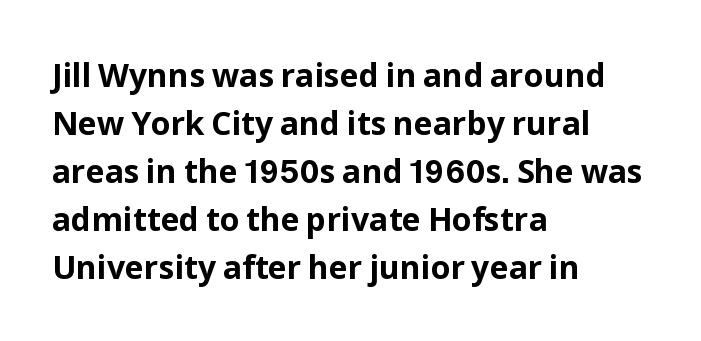
Q: Is the text bold? A: Yes.
Q: Is the text italic (slanted)? A: No, it is upright.
Q: Is the typeface a serif or a sans-serif typeface? A: Sans-serif.
Q: Is the text underlined? A: No.
Q: How is the paragraph aligned? A: Left-aligned.
Q: Is the spacing between letters normal or unusually wide? A: Normal.
Q: Is the spacing between lines tight, normal or loose? A: Normal.
Q: Width (condensed, normal, or wide)? A: Normal.
Q: Stroke contrast? A: Low.
Q: x-height? A: Medium.
Q: Monospaced? A: No.
